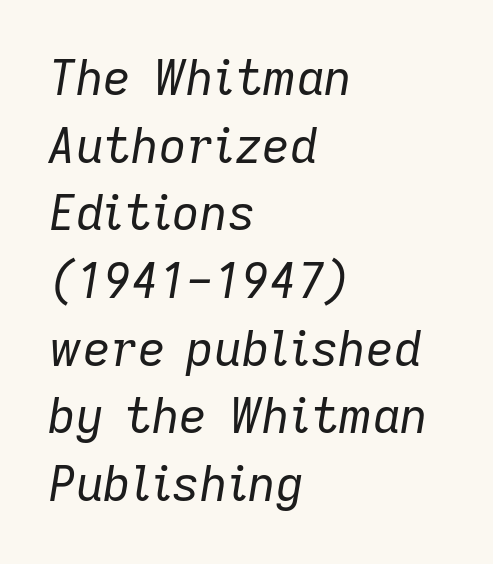
{"italic": "yes", "lean": "right", "slant_degrees": 9, "bold": "no", "weight": "regular", "width": "normal", "stroke_contrast": "low", "x_height": "medium", "monospaced": "no", "underline": "no", "align": "left", "line_spacing": "normal", "line_spacing_ratio": 1.41, "letter_spacing": "normal", "letter_spacing_em": 0.0, "glyph_px": 48}
